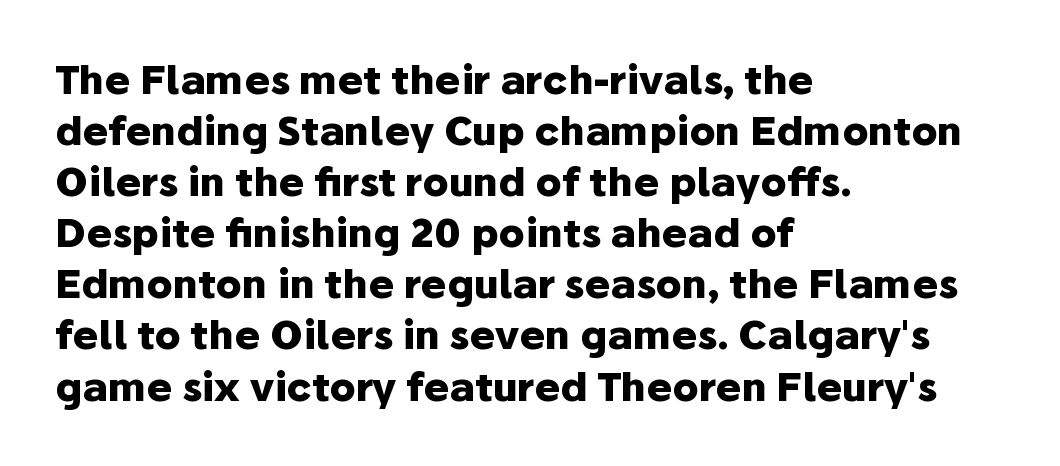
A typesetter would mark this as roman, not italic. Every letter is thick-stroked: bold, no question. Alignment: flush left. The type family on display is of the sans-serif kind. Each new line begins a customary step beneath the previous one. Decoration check: the copy has no underline.
